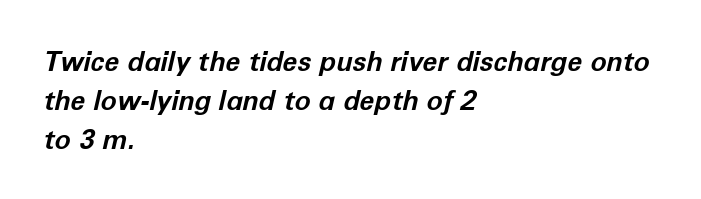
The image shows 27 px bold type, italic (leaning right); set left-aligned, normal line spacing (1.45x), normal letter spacing, not underlined.
